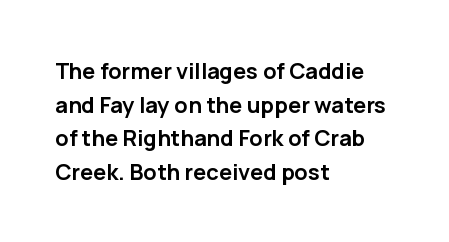
The image shows 22 px bold type, upright; set left-aligned, normal line spacing (1.53x), normal letter spacing, not underlined.
